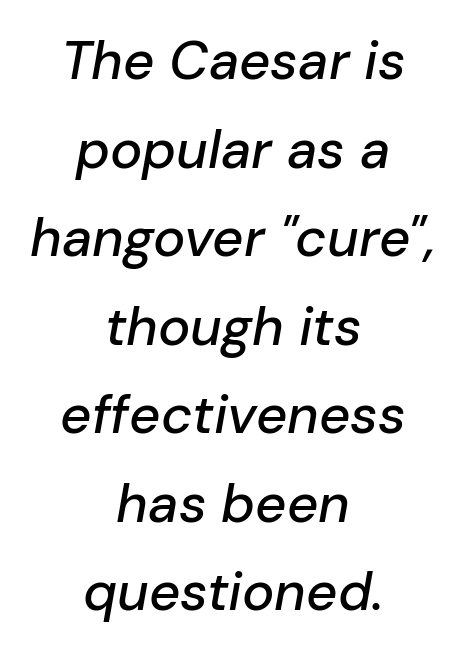
The image shows 54 px text type, italic (leaning right); set centered, normal line spacing (1.64x), normal letter spacing, not underlined; low stroke contrast and a medium x-height.
